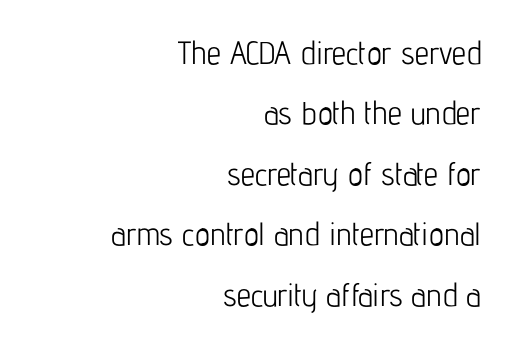
Q: Is the text bold? A: No.
Q: Is the text italic (slanted)? A: No, it is upright.
Q: Is the typeface a serif or a sans-serif typeface? A: Sans-serif.
Q: Is the text underlined? A: No.
Q: How is the paragraph aligned? A: Right-aligned.
Q: Is the spacing between letters normal or unusually wide? A: Normal.
Q: Width (condensed, normal, or wide)? A: Condensed.
Q: Stroke contrast? A: Low.
Q: x-height? A: Medium.
Q: Monospaced? A: No.
